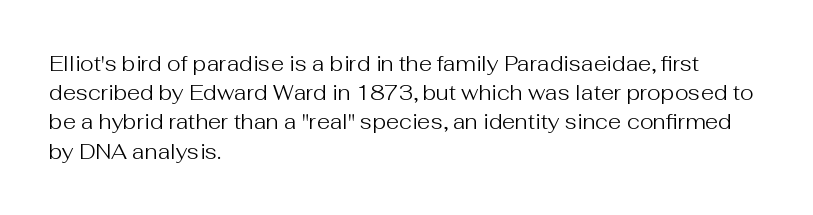
Tracking here is standard; glyphs follow each other at the usual distance. Heft: none added — not bold. These lines are set flush left with a ragged right edge. The letters stand straight up with perfectly vertical stems. Has an underline been added? It has not.
